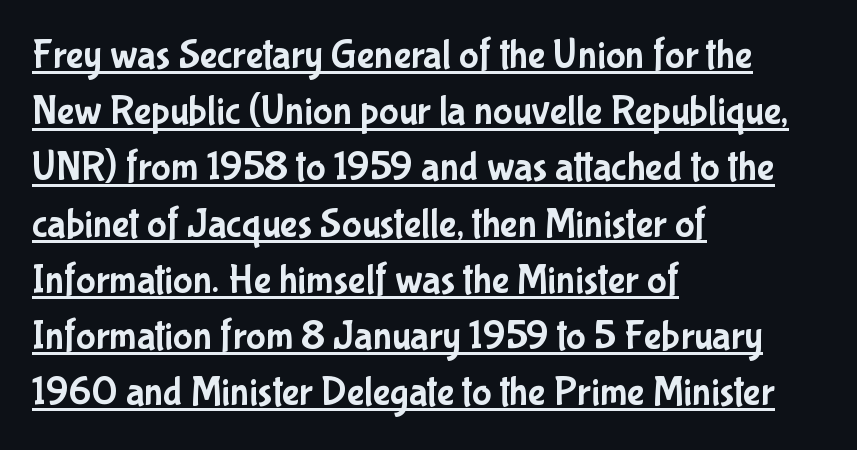
In terms of letterform style, serifs are entirely absent. Default kerning and tracking; the words read as compact shapes. This is roman type, the default non-slanted kind. Beneath each row of characters lies a ruled line. The rag falls on the right side of this text block. Quick note: interline space is typical.
